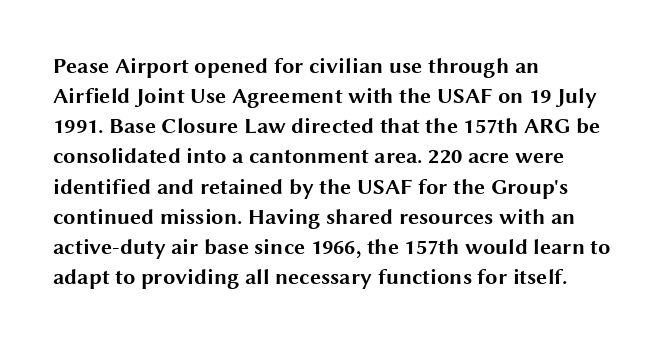
Q: Is the text bold? A: Yes.
Q: Is the text italic (slanted)? A: No, it is upright.
Q: Is the text underlined? A: No.
Q: How is the paragraph aligned? A: Left-aligned.
Q: Is the spacing between letters normal or unusually wide? A: Normal.
Q: Is the spacing between lines tight, normal or loose? A: Normal.
